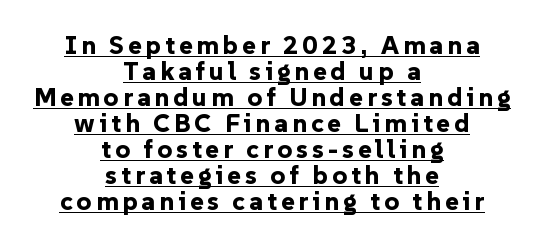
Interline gaps are noticeably narrow in this sample. Notice how a bar underscores the lettering throughout. The typesetter chose a symmetrical, centered arrangement here. What weight is shown? A full bold with thick strokes. Every stem runs plumb, perpendicular to the baseline.
